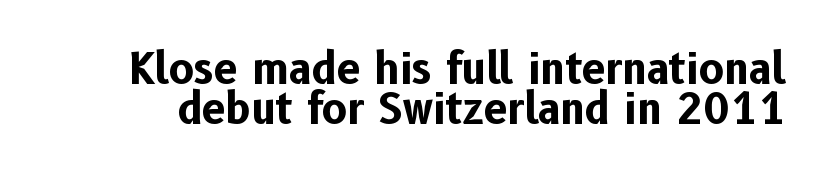
The image shows 42 px bold sans-serif type, upright; set tight line spacing (0.96x), normal letter spacing, not underlined; low stroke contrast and a medium x-height.
